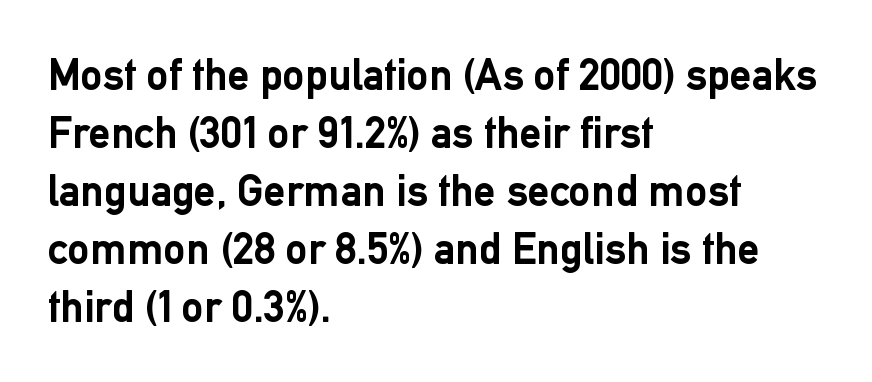
The image shows 44 px semibold sans-serif type, upright; set left-aligned, normal line spacing (1.32x), normal letter spacing, not underlined; low stroke contrast and a medium x-height.
